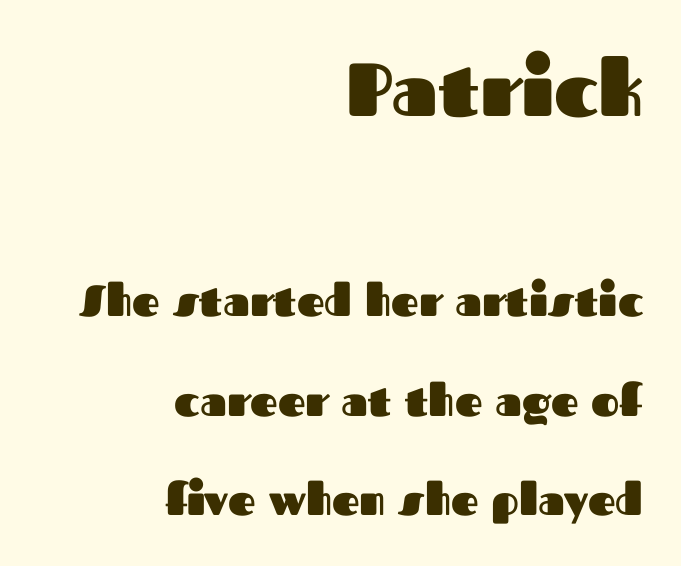
A typesetter would call this zero additional tracking. The rendering uses a large line-height, opening up the rows. The glyphs are unaccompanied by any horizontal stroke below them. Each glyph is drawn with heavy, bold strokes. Typesetter's note — upper block bumped up in size, lower block left smaller. The text was rendered using a sans face with plain stroke endings.
